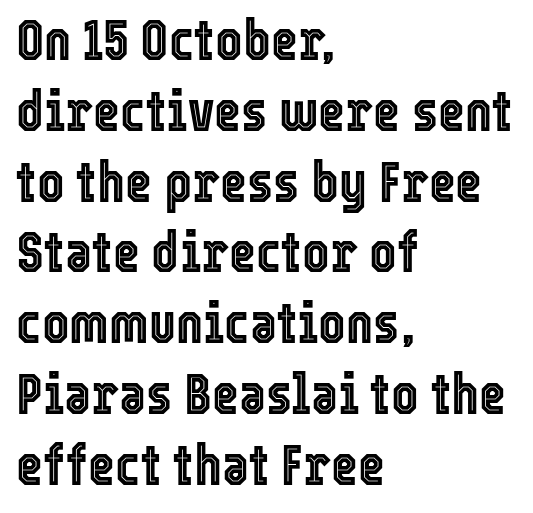
This sample has the flowing, uneven cadence of proportional lettering. Horizontally, the lines are justified to the leading edge only. Only glyphs here, with clear space below each row. This sample uses plain, unmodified letter spacing.
